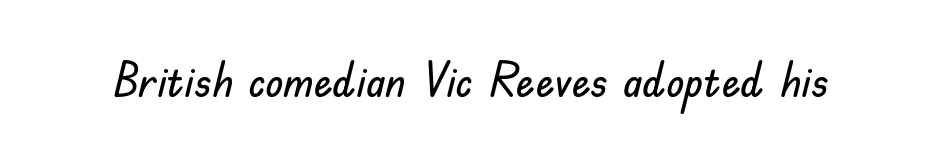
{"serif": "no", "width": "normal", "stroke_contrast": "low", "x_height": "small", "monospaced": "no", "underline": "no", "letter_spacing": "normal", "letter_spacing_em": 0.0, "glyph_px": 47}
